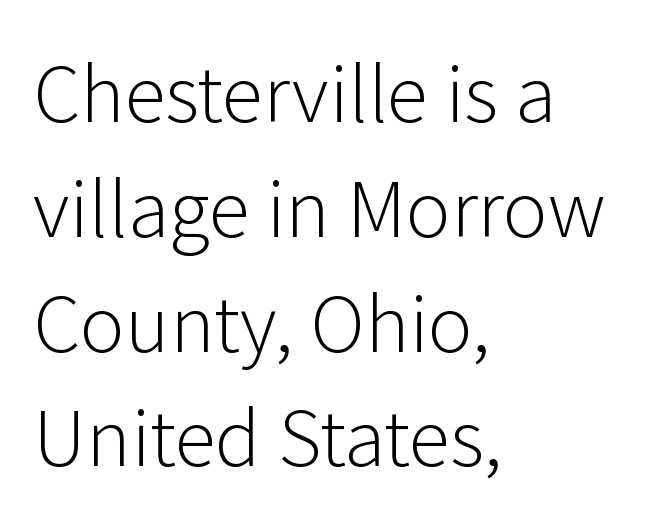
Q: Is the text bold? A: No.
Q: Is the text italic (slanted)? A: No, it is upright.
Q: Is the typeface a serif or a sans-serif typeface? A: Sans-serif.
Q: Is the text underlined? A: No.
Q: How is the paragraph aligned? A: Left-aligned.
Q: Is the spacing between letters normal or unusually wide? A: Normal.
Q: Is the spacing between lines tight, normal or loose? A: Normal.
Q: Width (condensed, normal, or wide)? A: Normal.
Q: Stroke contrast? A: Low.
Q: x-height? A: Medium.
Q: Monospaced? A: No.
